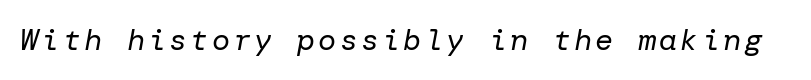
Q: Is the text bold? A: No.
Q: Is the text italic (slanted)? A: Yes, it leans right by about 10 degrees.
Q: Is the text underlined? A: No.
Q: Width (condensed, normal, or wide)? A: Normal.
Q: Stroke contrast? A: Low.
Q: x-height? A: Medium.
